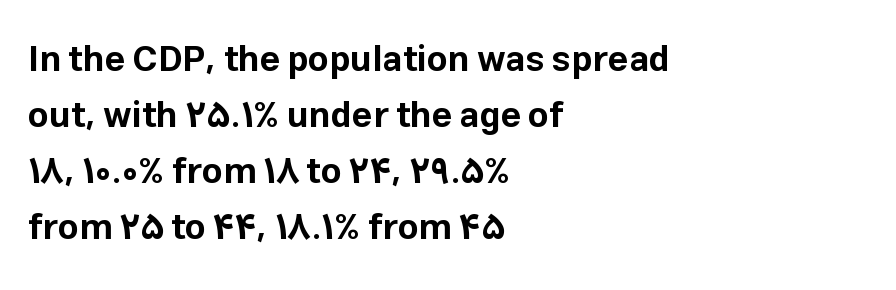
The image shows 36 px bold sans-serif type, upright; set left-aligned, normal line spacing (1.56x), normal letter spacing, not underlined; low stroke contrast and a medium x-height.
